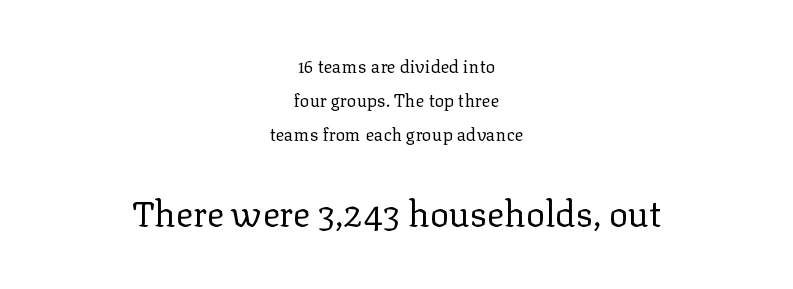
Each row of text sits above clean, open space. The type family on display is of the serif kind. You could fit nearly another row in the gap between these rows. Nothing unusual about the tracking: characters are spaced as the font intends. Note: smaller setting up top, larger setting below. Weight: in the light-to-regular range.
